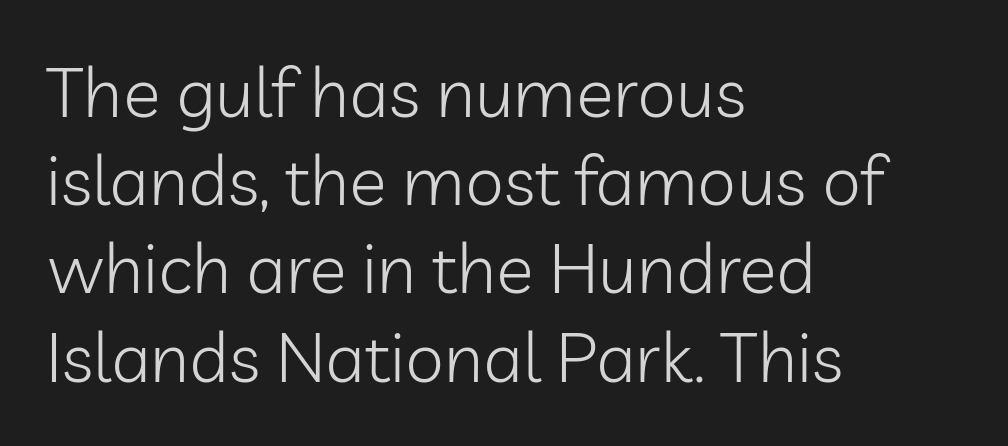
The passage shown is typeset with a sans-serif family. These lines are rendered in a variable-pitch font. Check under the words: just untouched page. These lines keep a tight, regular rhythm from letter to letter. Successive baselines arrive at the customary interval. This is not heavy type; no bold has been used.
